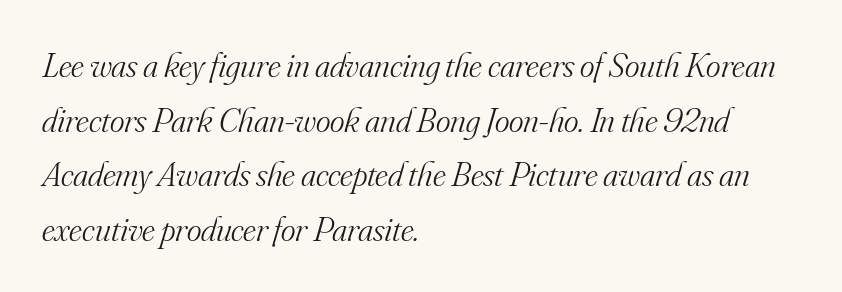
{"serif": "yes", "italic": "yes", "lean": "right", "slant_degrees": 16, "bold": "no", "weight": "light", "width": "normal", "stroke_contrast": "medium", "x_height": "small", "monospaced": "no", "underline": "no", "align": "left", "line_spacing": "normal", "line_spacing_ratio": 1.56, "letter_spacing": "normal", "letter_spacing_em": 0.0, "glyph_px": 35}
